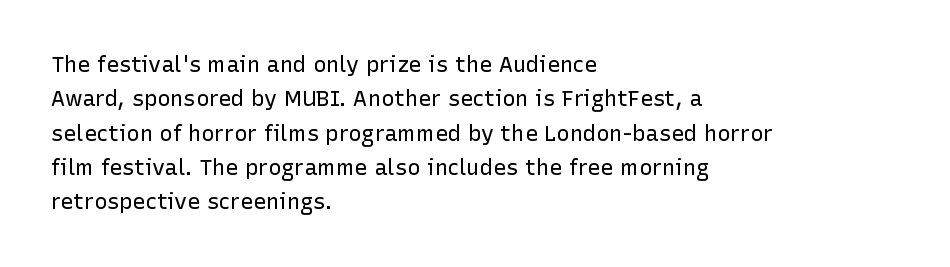
{"italic": "no", "bold": "no", "underline": "no", "align": "left", "line_spacing": "normal", "line_spacing_ratio": 1.56, "letter_spacing": "normal", "letter_spacing_em": 0.0, "glyph_px": 22}
